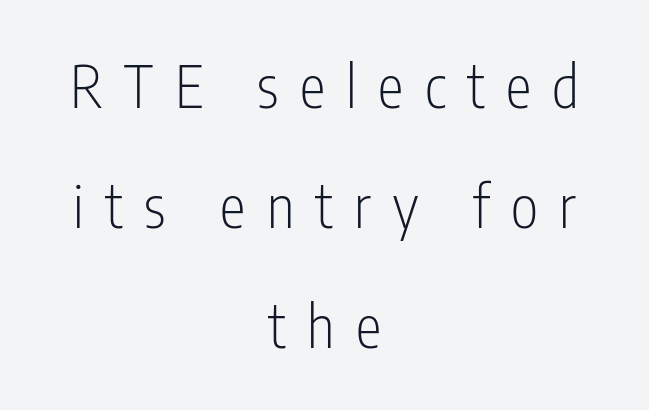
The image shows 58 px light, condensed sans-serif type, upright; set centered, loose line spacing (2.07x), unusually wide letter spacing (+0.37 em), not underlined; low stroke contrast and a medium x-height.
